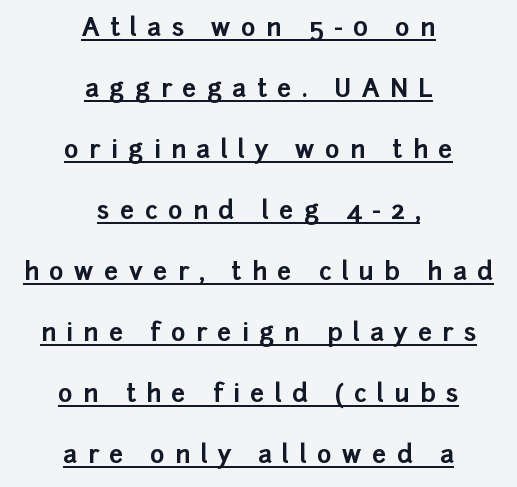
The image shows 25 px bold type, upright; set centered, loose line spacing (2.44x), unusually wide letter spacing (+0.41 em), underlined.
